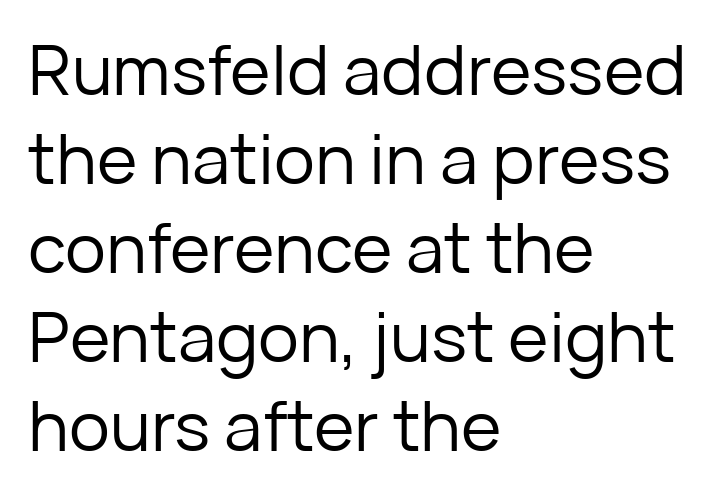
Does the type have serifs? No, each stem ends abruptly. This rendering uses left alignment, leaving the right contour irregular. Stems and bowls with no extra thickness — not bold. A bare baseline throughout the passage. The tracking reads as untouched default to a designer's eye.
